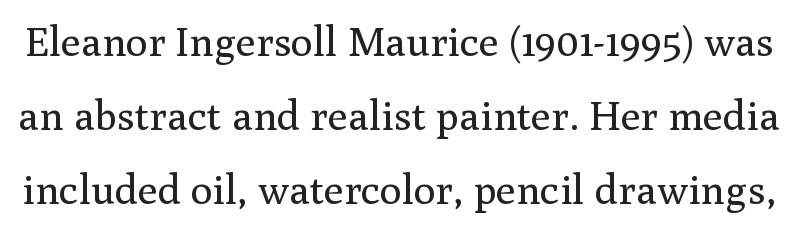
The image shows 41 px regular-weight serif type, upright; set line spacing 1.81x, normal letter spacing, not underlined; medium stroke contrast and a medium x-height.
